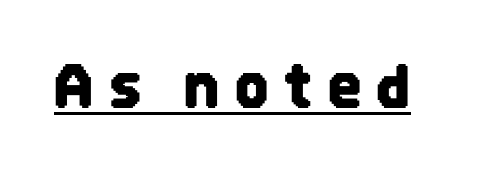
{"serif": "no", "italic": "no", "width": "condensed", "stroke_contrast": "low", "x_height": "large", "monospaced": "no", "underline": "yes", "letter_spacing": "wide", "letter_spacing_em": 0.27, "glyph_px": 58}
